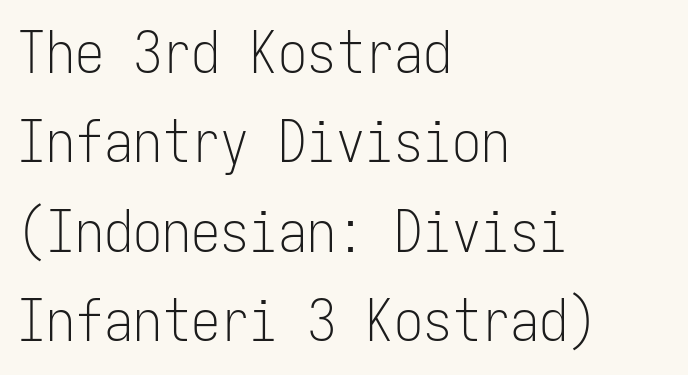
{"serif": "no", "italic": "no", "bold": "no", "weight": "light", "width": "condensed", "stroke_contrast": "low", "x_height": "medium", "monospaced": "yes", "underline": "no", "align": "left", "line_spacing": "normal", "line_spacing_ratio": 1.54, "letter_spacing": "normal", "letter_spacing_em": 0.0, "glyph_px": 58}
